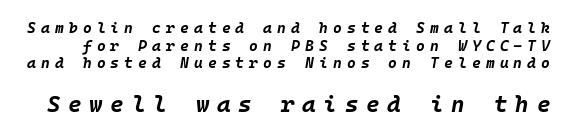
The image shows 23 px bold type, italic (leaning right); set line spacing 1.18x, unusually wide letter spacing (+0.34 em), not underlined; the second (bottom) block is 1.53x larger.
